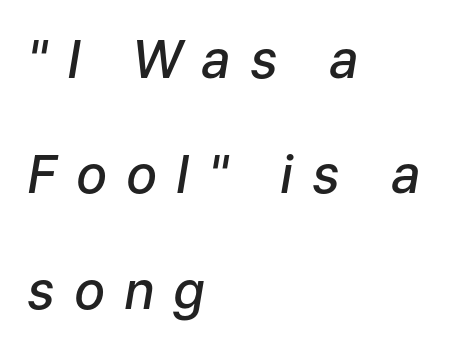
The image shows 52 px semibold type, italic (leaning right); set left-aligned, loose line spacing (2.22x), unusually wide letter spacing (+0.36 em), not underlined; low stroke contrast and a medium x-height.
